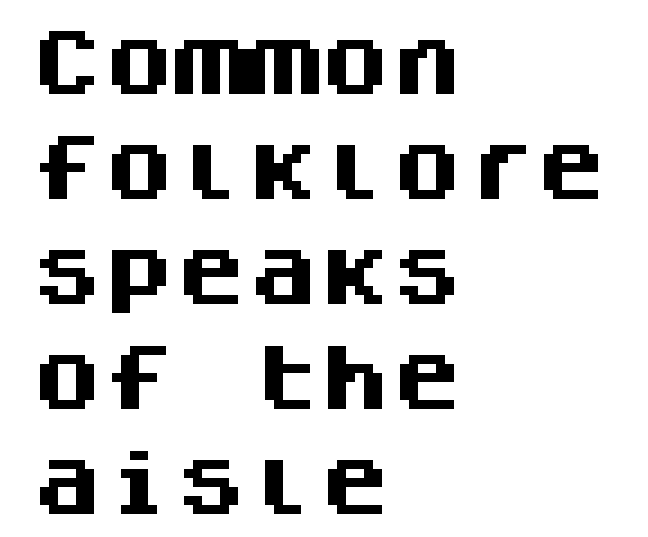
This sample has the even, mechanical cadence of fixed-width lettering. Style check: upright. Is the type bold? Yes — the strokes are clearly thick and heavy. The passage shown stacks its lines at a standard gap. Is the letter spacing exaggerated? No — it looks like the ordinary default.
